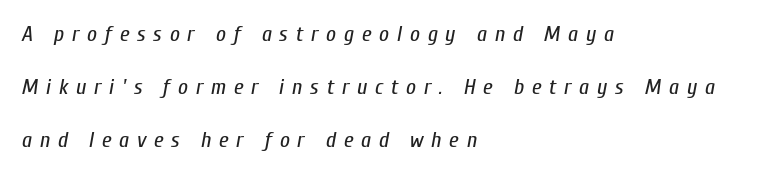
{"italic": "yes", "lean": "right", "slant_degrees": 10, "bold": "no", "underline": "no", "align": "left", "line_spacing": "loose", "line_spacing_ratio": 2.41, "letter_spacing": "wide", "letter_spacing_em": 0.35, "glyph_px": 22}
